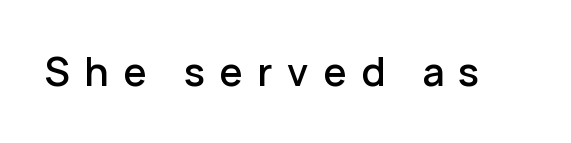
{"serif": "no", "italic": "no", "bold": "semi", "weight": "semibold", "width": "normal", "stroke_contrast": "low", "x_height": "medium", "monospaced": "no", "underline": "no", "letter_spacing": "wide", "letter_spacing_em": 0.38, "glyph_px": 38}
